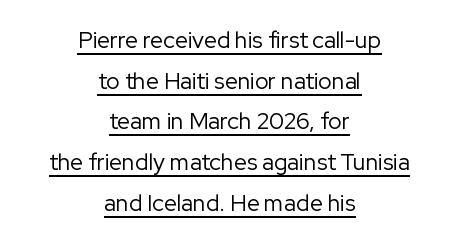
Standard letterfit; no display-style spreading of the glyphs. Posture: straight, roman, zero tilt. Stroke mass is kept to a normal reading level or below. The sample's only ornament is a line tracing under the words.
